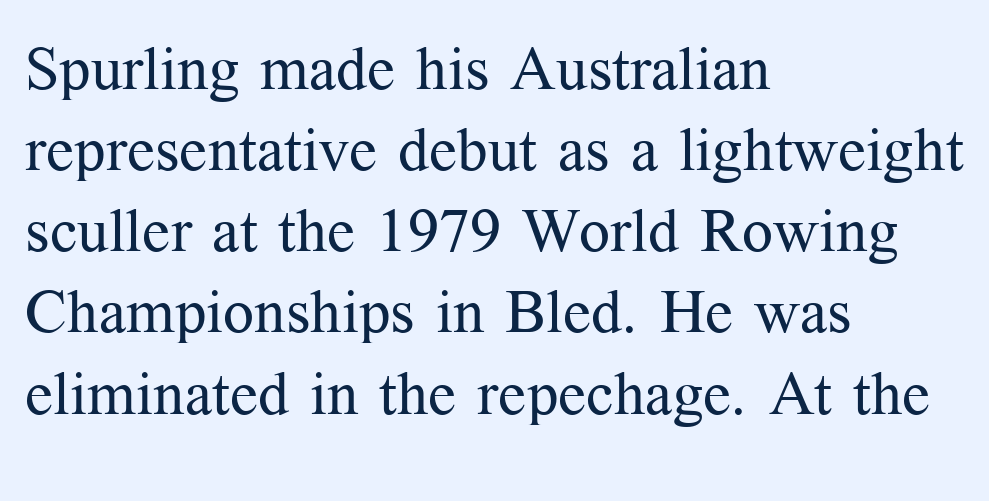
Q: Is the text bold? A: No.
Q: Is the text italic (slanted)? A: No, it is upright.
Q: Is the typeface a serif or a sans-serif typeface? A: Serif.
Q: Is the text underlined? A: No.
Q: How is the paragraph aligned? A: Left-aligned.
Q: Is the spacing between letters normal or unusually wide? A: Normal.
Q: Is the spacing between lines tight, normal or loose? A: Normal.
Q: Width (condensed, normal, or wide)? A: Normal.
Q: Stroke contrast? A: Medium.
Q: x-height? A: Medium.
Q: Monospaced? A: No.
